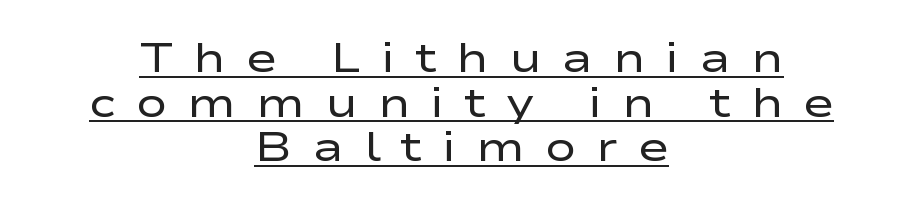
The image shows 42 px regular-weight, wide sans-serif type, upright; set centered, tight line spacing (1.06x), unusually wide letter spacing (+0.48 em), underlined; low stroke contrast and a medium x-height.
